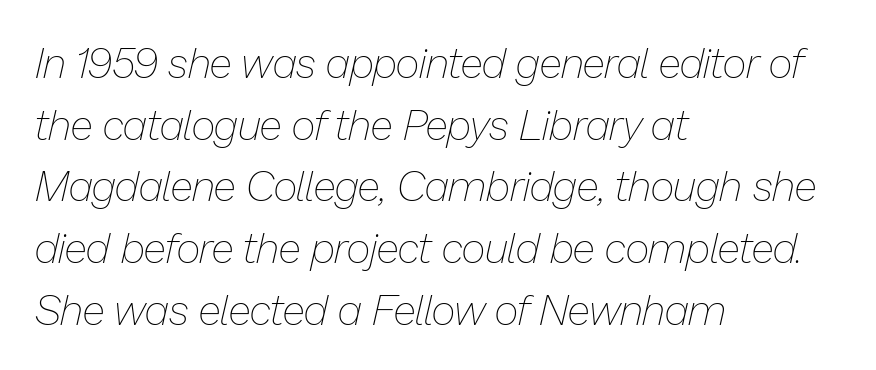
Q: Is the text bold? A: No.
Q: Is the text italic (slanted)? A: Yes, it leans right by about 13 degrees.
Q: Is the text underlined? A: No.
Q: How is the paragraph aligned? A: Left-aligned.
Q: Is the spacing between letters normal or unusually wide? A: Normal.
Q: Is the spacing between lines tight, normal or loose? A: Normal.
Q: Width (condensed, normal, or wide)? A: Normal.
Q: Stroke contrast? A: Low.
Q: x-height? A: Medium.
Q: Monospaced? A: No.
